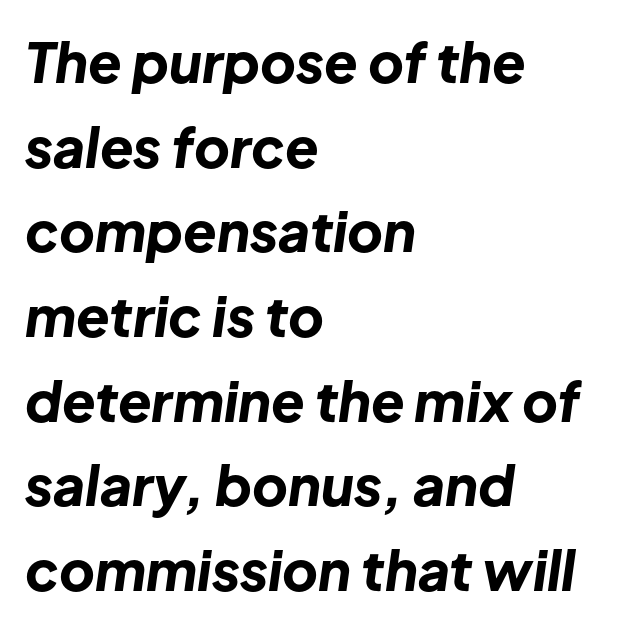
A typesetter would mark this as italic. Check under the words: just untouched page. The lines are quadded left. Heft: maximum for text — a bold. Do the characters align in a grid? No, the font is proportional.
